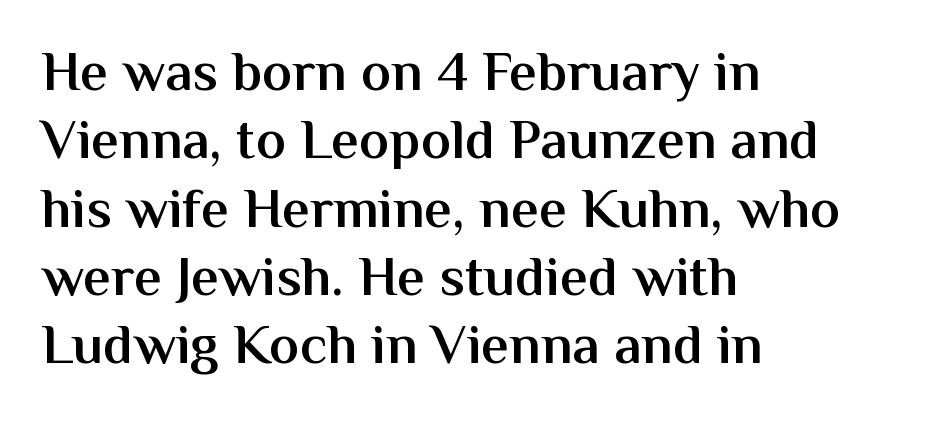
{"serif": "no", "italic": "no", "bold": "semi", "weight": "semibold", "width": "normal", "stroke_contrast": "medium", "x_height": "medium", "monospaced": "no", "underline": "no", "align": "left", "line_spacing_ratio": 1.22, "letter_spacing": "normal", "letter_spacing_em": 0.0, "glyph_px": 56}
